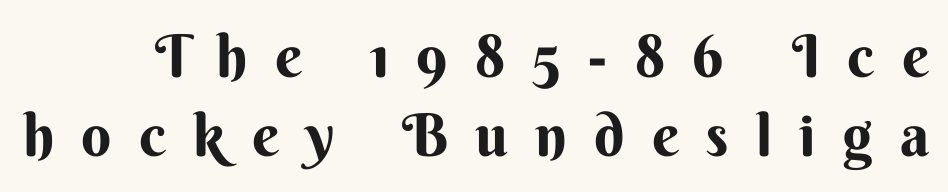
{"serif": "no", "italic": "no", "bold": "yes", "weight": "bold", "width": "normal", "stroke_contrast": "medium", "x_height": "small", "monospaced": "no", "underline": "no", "line_spacing": "normal", "line_spacing_ratio": 1.34, "letter_spacing": "wide", "letter_spacing_em": 0.46, "glyph_px": 59}
